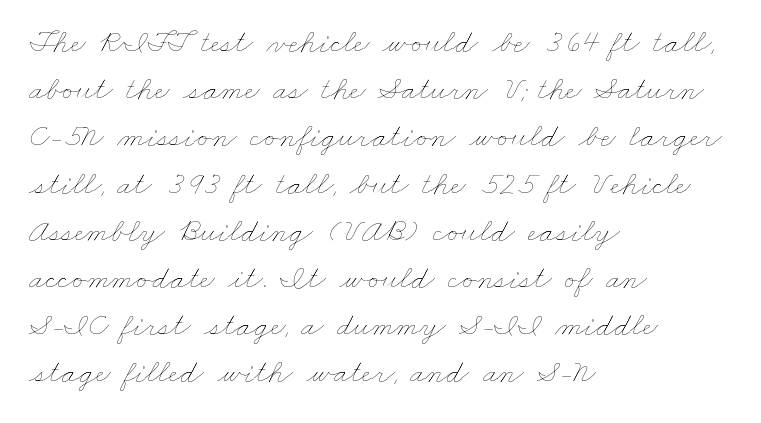
Nothing unusual about the tracking: characters are spaced as the font intends. The leading is moderate, giving the passage an even texture. Underlining? Definitely not there. Each stroke keeps to a modest, everyday thickness or less. Varying glyph widths throughout — classic text-font behaviour.
